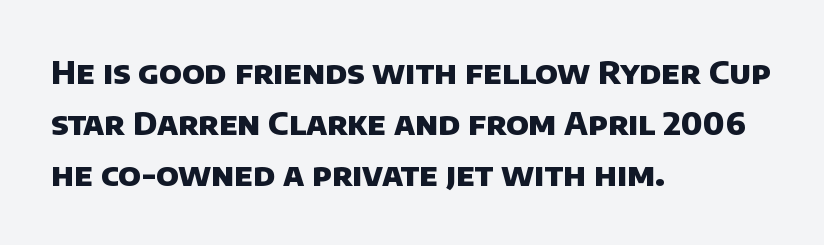
The letters carry no serifs — their stems end cleanly without finishing strokes. The face used here is proportionally spaced, like ordinary book or web type. Line spacing here is normal. You could call the tracking neutral — neither tight nor loose.
